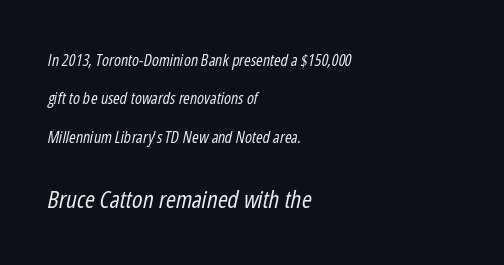
The image shows 24 px text type, italic (leaning right); set left-aligned, loose line spacing (2.4x), normal letter spacing, not underlined; the second (bottom) block is 1.5x larger.
